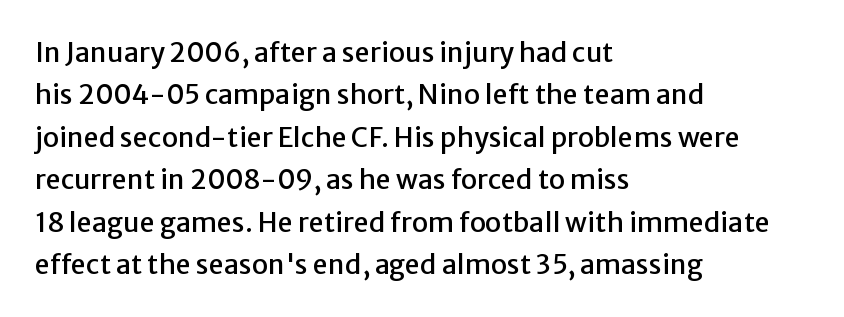
Q: Is the text italic (slanted)? A: No, it is upright.
Q: Is the text underlined? A: No.
Q: How is the paragraph aligned? A: Left-aligned.
Q: Is the spacing between letters normal or unusually wide? A: Normal.
Q: Is the spacing between lines tight, normal or loose? A: Normal.
